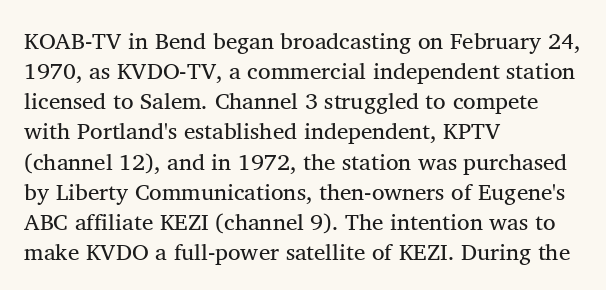
Q: Is the text bold? A: No.
Q: Is the text underlined? A: No.
Q: How is the paragraph aligned? A: Left-aligned.
Q: Is the spacing between letters normal or unusually wide? A: Normal.
Q: Is the spacing between lines tight, normal or loose? A: Normal.
